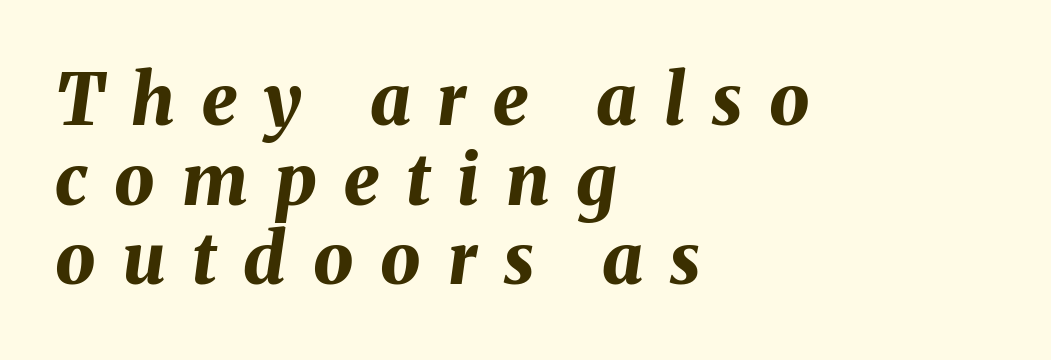
The image shows 71 px bold type, italic (leaning right); set left-aligned, tight line spacing (1.12x), unusually wide letter spacing (+0.38 em), not underlined; medium stroke contrast and a medium x-height.
